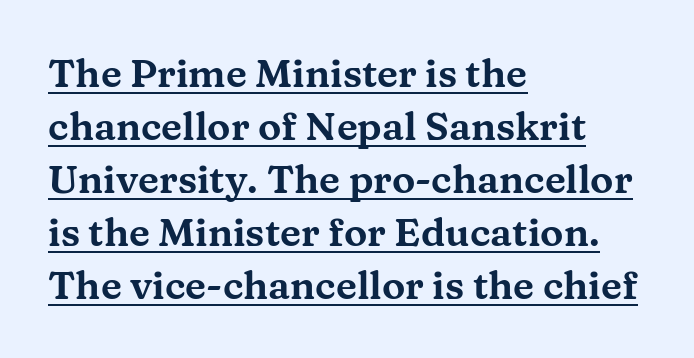
{"serif": "yes", "italic": "no", "width": "wide", "stroke_contrast": "medium", "x_height": "medium", "monospaced": "no", "underline": "yes", "align": "left", "line_spacing": "normal", "line_spacing_ratio": 1.36, "letter_spacing": "normal", "letter_spacing_em": 0.0, "glyph_px": 39}
